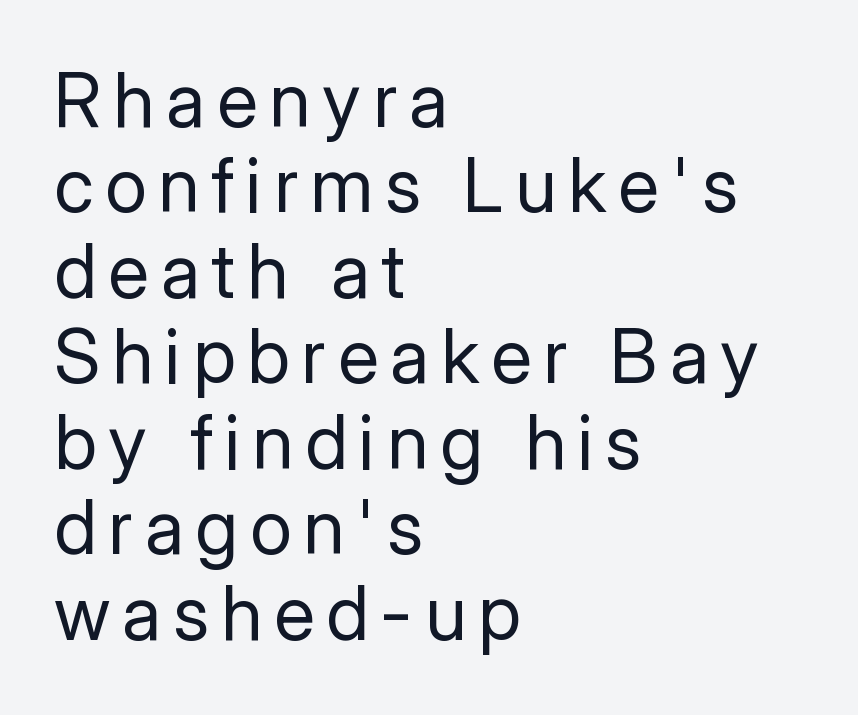
Q: Is the text bold? A: No.
Q: Is the text italic (slanted)? A: No, it is upright.
Q: Is the typeface a serif or a sans-serif typeface? A: Sans-serif.
Q: Is the text underlined? A: No.
Q: How is the paragraph aligned? A: Left-aligned.
Q: Is the spacing between lines tight, normal or loose? A: Tight.
Q: Width (condensed, normal, or wide)? A: Normal.
Q: Stroke contrast? A: Low.
Q: x-height? A: Medium.
Q: Monospaced? A: No.
